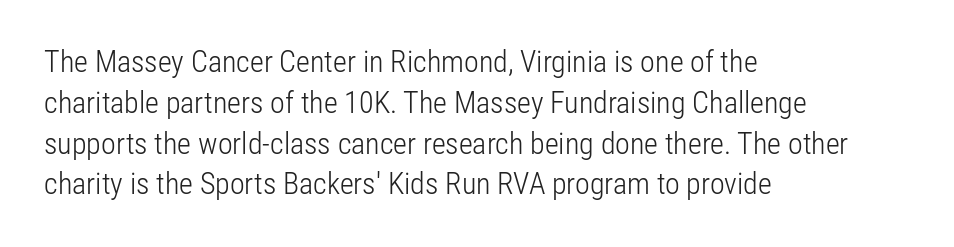
Q: Is the text bold? A: No.
Q: Is the text italic (slanted)? A: No, it is upright.
Q: Is the typeface a serif or a sans-serif typeface? A: Sans-serif.
Q: Is the text underlined? A: No.
Q: How is the paragraph aligned? A: Left-aligned.
Q: Is the spacing between letters normal or unusually wide? A: Normal.
Q: Is the spacing between lines tight, normal or loose? A: Normal.
Q: Width (condensed, normal, or wide)? A: Condensed.
Q: Stroke contrast? A: Low.
Q: x-height? A: Medium.
Q: Monospaced? A: No.
